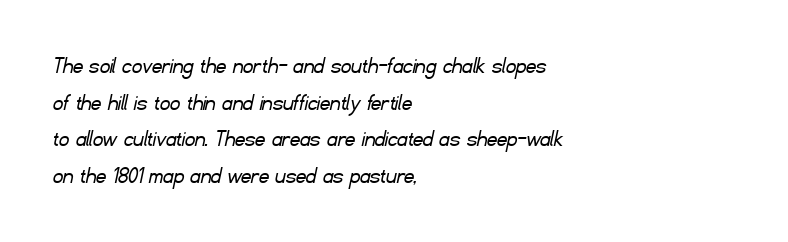
{"bold": "no", "underline": "no", "align": "left", "line_spacing": "normal", "line_spacing_ratio": 1.47, "letter_spacing": "normal", "letter_spacing_em": 0.0, "glyph_px": 25}
